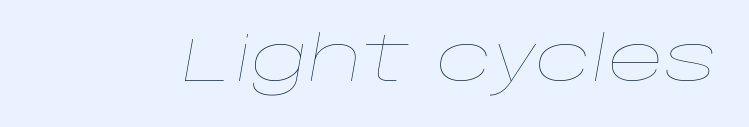
The image shows 62 px thin, wide type, italic (leaning right); set normal letter spacing, not underlined; low stroke contrast and a large x-height.
